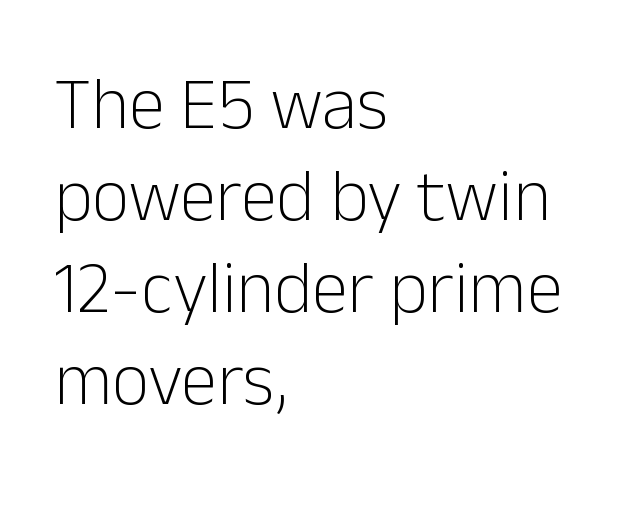
{"serif": "no", "italic": "no", "bold": "no", "weight": "light", "width": "normal", "stroke_contrast": "low", "x_height": "medium", "monospaced": "no", "underline": "no", "align": "left", "line_spacing": "normal", "line_spacing_ratio": 1.26, "letter_spacing": "normal", "letter_spacing_em": 0.0, "glyph_px": 73}
